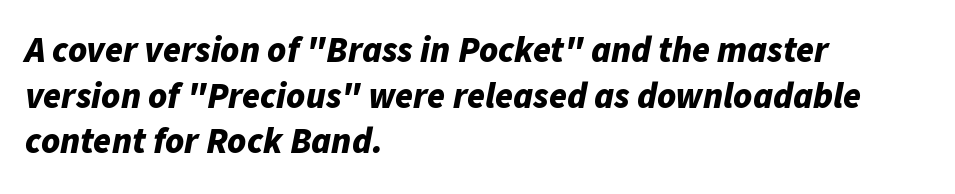
{"italic": "yes", "lean": "right", "slant_degrees": 11, "bold": "yes", "weight": "bold", "width": "normal", "stroke_contrast": "low", "x_height": "medium", "monospaced": "no", "underline": "no", "align": "left", "line_spacing": "normal", "line_spacing_ratio": 1.27, "letter_spacing": "normal", "letter_spacing_em": 0.0, "glyph_px": 36}
